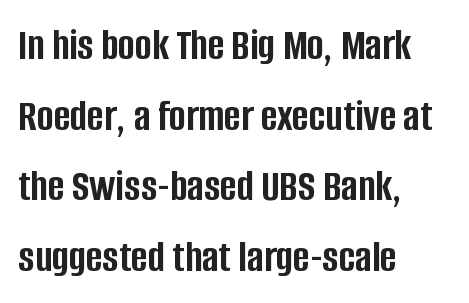
{"serif": "no", "italic": "no", "bold": "yes", "weight": "semibold", "width": "condensed", "stroke_contrast": "low", "x_height": "large", "monospaced": "no", "underline": "no", "align": "left", "line_spacing": "normal", "line_spacing_ratio": 1.57, "letter_spacing": "normal", "letter_spacing_em": 0.0, "glyph_px": 45}
